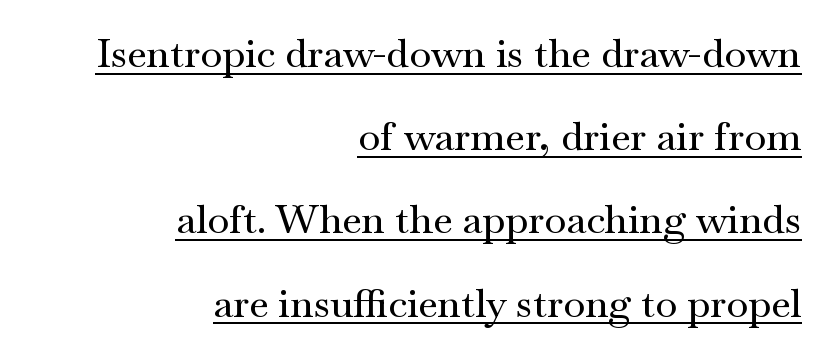
Q: Is the text italic (slanted)? A: No, it is upright.
Q: Is the typeface a serif or a sans-serif typeface? A: Serif.
Q: Is the text underlined? A: Yes.
Q: How is the paragraph aligned? A: Right-aligned.
Q: Is the spacing between letters normal or unusually wide? A: Normal.
Q: Is the spacing between lines tight, normal or loose? A: Loose.
Q: Width (condensed, normal, or wide)? A: Wide.
Q: Stroke contrast? A: Medium.
Q: x-height? A: Small.
Q: Monospaced? A: No.
